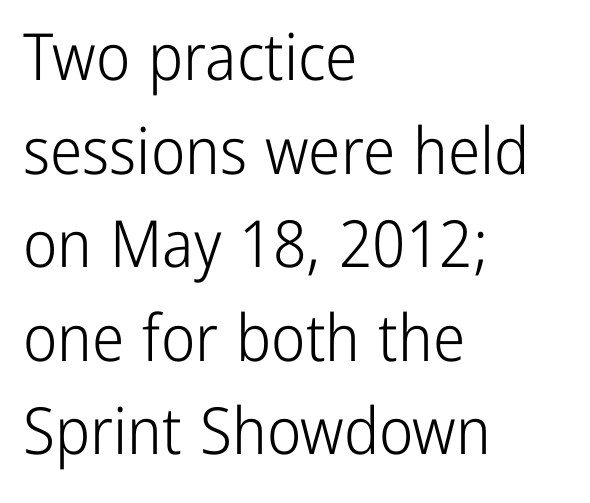
Q: Is the text bold? A: No.
Q: Is the text italic (slanted)? A: No, it is upright.
Q: Is the typeface a serif or a sans-serif typeface? A: Sans-serif.
Q: Is the text underlined? A: No.
Q: How is the paragraph aligned? A: Left-aligned.
Q: Is the spacing between letters normal or unusually wide? A: Normal.
Q: Is the spacing between lines tight, normal or loose? A: Normal.
Q: Width (condensed, normal, or wide)? A: Condensed.
Q: Stroke contrast? A: Low.
Q: x-height? A: Medium.
Q: Monospaced? A: No.
